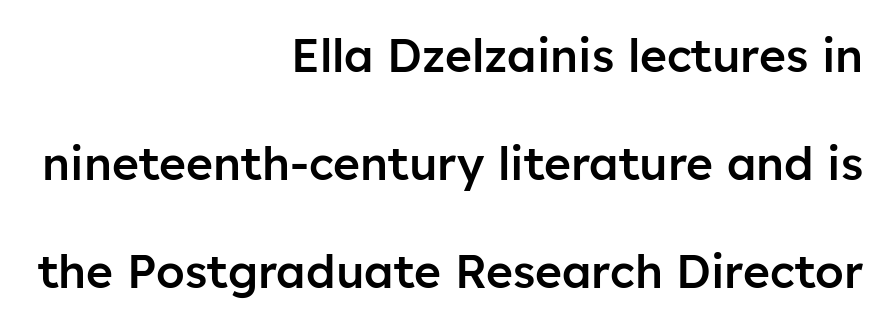
A sans-serif font was chosen for this passage. The lettering stays uniformly vertical, giving the passage a roman look. Short and long lines alike share a common ending point at right. Descender tails drop into unmarked territory. Here the designer chose a conventional face with non-uniform glyph widths.
